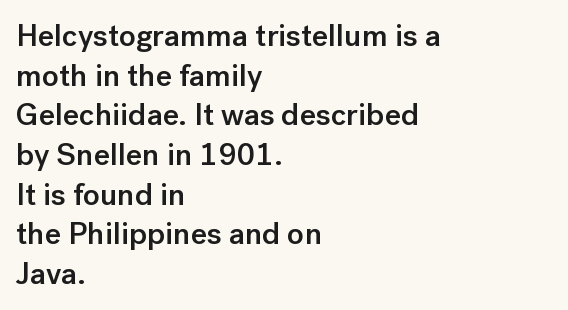
Q: Is the text bold? A: Semi-bold.
Q: Is the text italic (slanted)? A: No, it is upright.
Q: Is the typeface a serif or a sans-serif typeface? A: Sans-serif.
Q: Is the text underlined? A: No.
Q: How is the paragraph aligned? A: Left-aligned.
Q: Is the spacing between letters normal or unusually wide? A: Normal.
Q: Is the spacing between lines tight, normal or loose? A: Normal.
Q: Width (condensed, normal, or wide)? A: Normal.
Q: Stroke contrast? A: Low.
Q: x-height? A: Medium.
Q: Monospaced? A: No.
